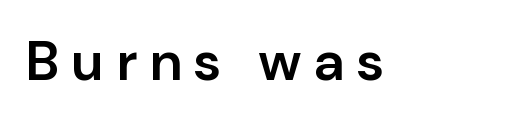
Q: Is the text bold? A: Semi-bold.
Q: Is the text italic (slanted)? A: No, it is upright.
Q: Is the typeface a serif or a sans-serif typeface? A: Sans-serif.
Q: Is the text underlined? A: No.
Q: Is the spacing between letters normal or unusually wide? A: Unusually wide.
Q: Width (condensed, normal, or wide)? A: Normal.
Q: Stroke contrast? A: Low.
Q: x-height? A: Medium.
Q: Monospaced? A: No.
